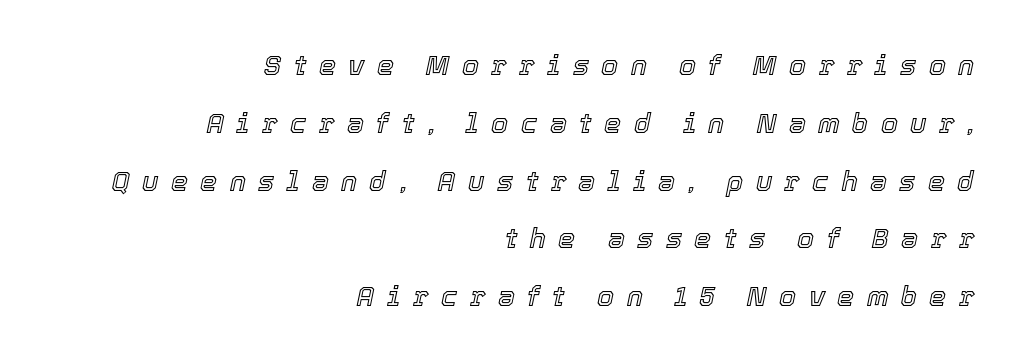
The image shows 27 px text type, italic (leaning right); set right-aligned, loose line spacing (2.14x), unusually wide letter spacing (+0.46 em), not underlined.
